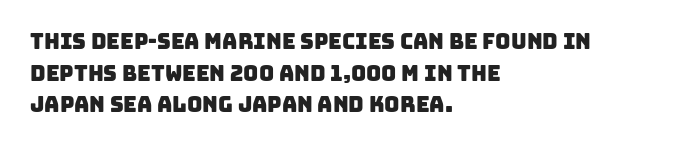
The image shows 21 px text type; set left-aligned, normal line spacing (1.51x), normal letter spacing, not underlined.
